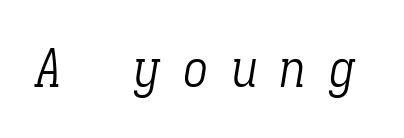
Q: Is the text bold? A: No.
Q: Is the text italic (slanted)? A: Yes, it leans right by about 9 degrees.
Q: Is the typeface a serif or a sans-serif typeface? A: Serif.
Q: Is the text underlined? A: No.
Q: Is the spacing between letters normal or unusually wide? A: Unusually wide.
Q: Width (condensed, normal, or wide)? A: Condensed.
Q: Stroke contrast? A: Low.
Q: x-height? A: Medium.
Q: Monospaced? A: Yes.
